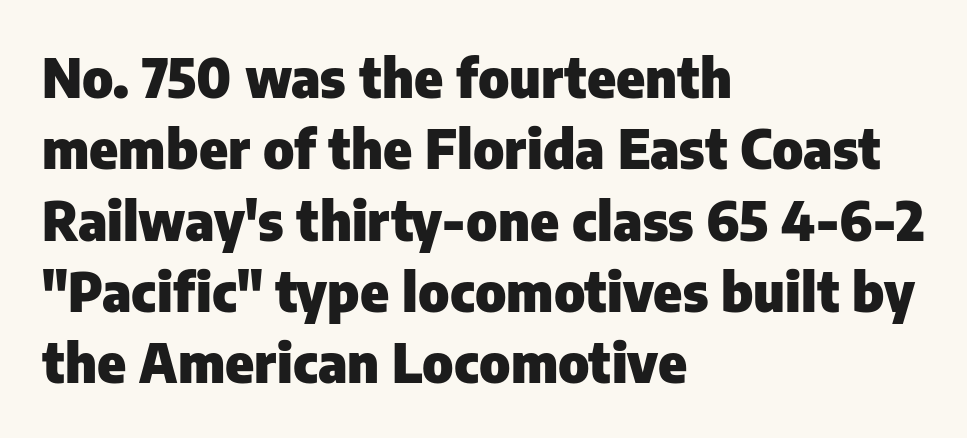
The image shows 54 px heavy sans-serif type, upright; set left-aligned, normal line spacing (1.32x), normal letter spacing, not underlined; low stroke contrast and a medium x-height.
